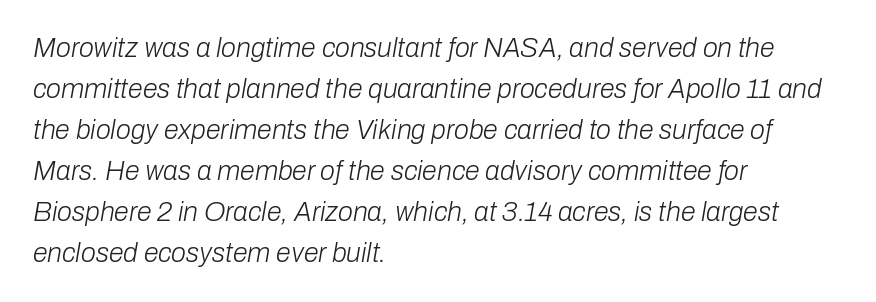
{"italic": "yes", "lean": "right", "slant_degrees": 10, "bold": "no", "underline": "no", "align": "left", "line_spacing": "normal", "line_spacing_ratio": 1.52, "letter_spacing": "normal", "letter_spacing_em": 0.0, "glyph_px": 27}
